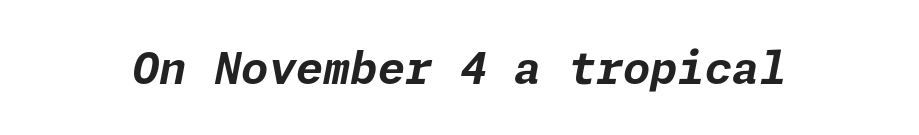
{"italic": "yes", "lean": "right", "slant_degrees": 11, "bold": "yes", "weight": "bold", "width": "normal", "stroke_contrast": "low", "x_height": "medium", "underline": "no", "letter_spacing": "normal", "letter_spacing_em": 0.0, "glyph_px": 44}
